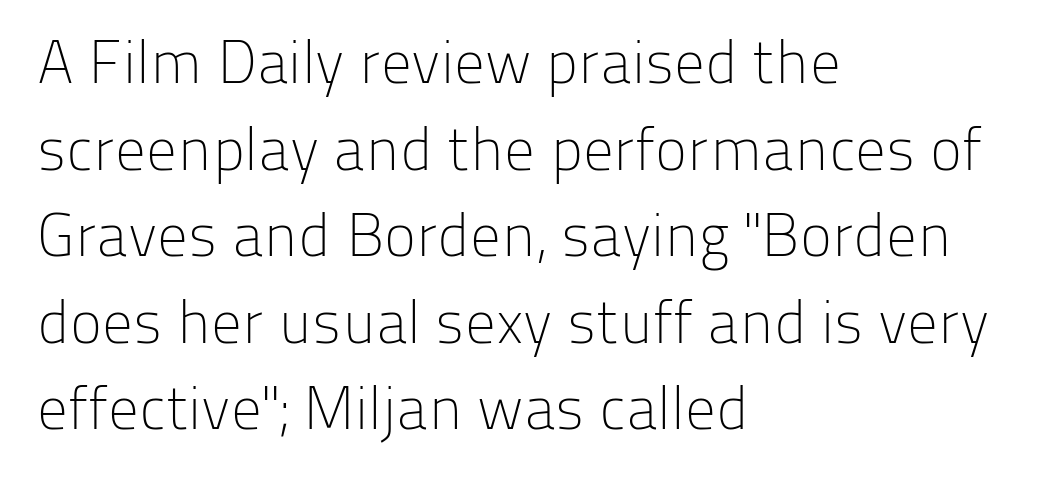
{"serif": "no", "italic": "no", "bold": "no", "weight": "light", "width": "normal", "stroke_contrast": "low", "x_height": "medium", "monospaced": "no", "underline": "no", "align": "left", "line_spacing": "normal", "line_spacing_ratio": 1.42, "letter_spacing": "normal", "letter_spacing_em": 0.0, "glyph_px": 61}
